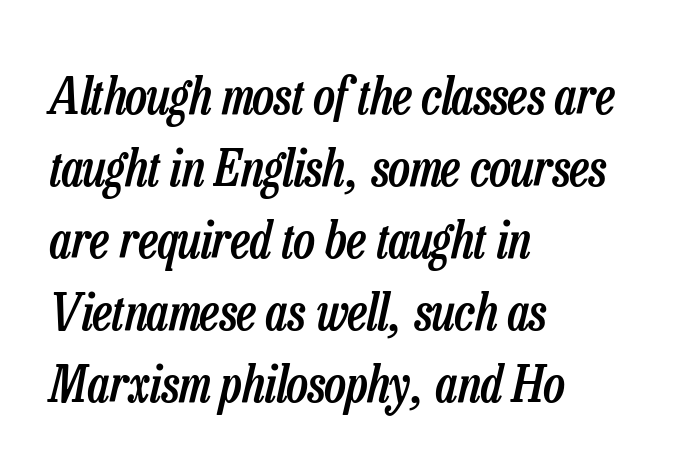
Q: Is the text bold? A: Semi-bold.
Q: Is the text italic (slanted)? A: Yes, it leans right by about 13 degrees.
Q: Is the text underlined? A: No.
Q: How is the paragraph aligned? A: Left-aligned.
Q: Is the spacing between letters normal or unusually wide? A: Normal.
Q: Is the spacing between lines tight, normal or loose? A: Normal.
Q: Width (condensed, normal, or wide)? A: Condensed.
Q: Stroke contrast? A: Low.
Q: x-height? A: Medium.
Q: Monospaced? A: No.
